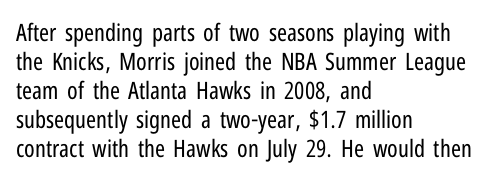
Q: Is the text bold? A: No.
Q: Is the text italic (slanted)? A: No, it is upright.
Q: Is the text underlined? A: No.
Q: How is the paragraph aligned? A: Left-aligned.
Q: Is the spacing between letters normal or unusually wide? A: Normal.
